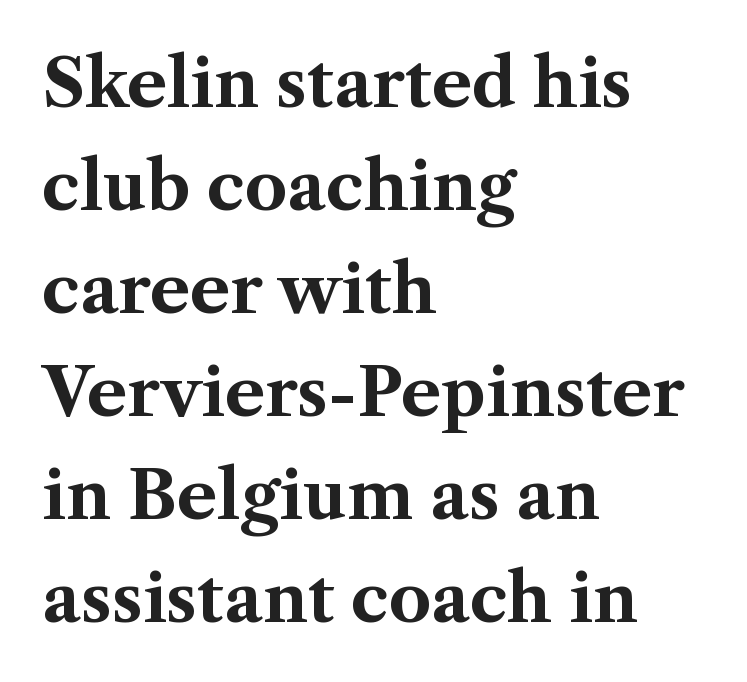
Is the letter spacing exaggerated? No — it looks like the ordinary default. Typographically, this falls in the serif category. Regular leading. Here the designer chose a conventional face with non-uniform glyph widths. Descenders are the only things crossing below the line. The font's upright variant was chosen for this text.
